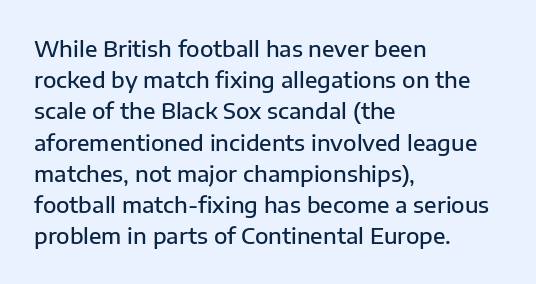
This is moderately heavy type, rendered in semibold. No extra tracking has been applied to these lines. Alignment: flush left. Leading matches the norm, producing a regular column.
